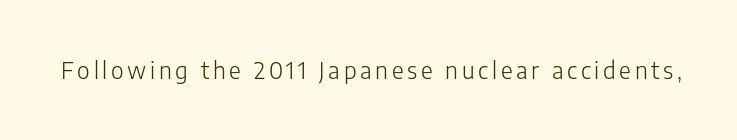
The image shows 23 px text type, upright; set not underlined.
